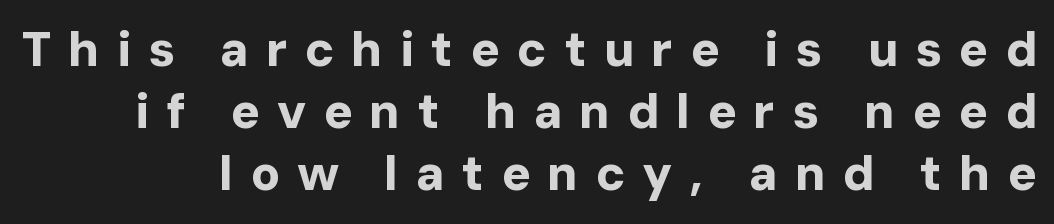
The image shows 49 px bold sans-serif type, upright; set normal line spacing (1.27x), unusually wide letter spacing (+0.34 em), not underlined; low stroke contrast and a medium x-height.
